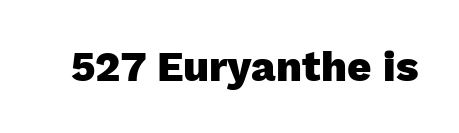
{"serif": "no", "italic": "no", "bold": "yes", "weight": "heavy", "width": "normal", "stroke_contrast": "low", "x_height": "medium", "monospaced": "no", "underline": "no", "letter_spacing": "normal", "letter_spacing_em": 0.0, "glyph_px": 42}
